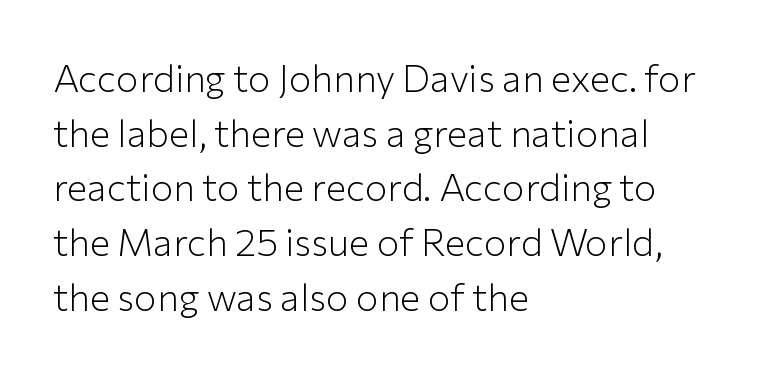
This sample has the flowing, uneven cadence of proportional lettering. Whoever set this chose a conventional vertical rhythm. Typeset ragged right — the left edge is the straight one. The typography opts for an upright posture over an oblique one. Spacing between characters is what you'd get straight out of the box.
